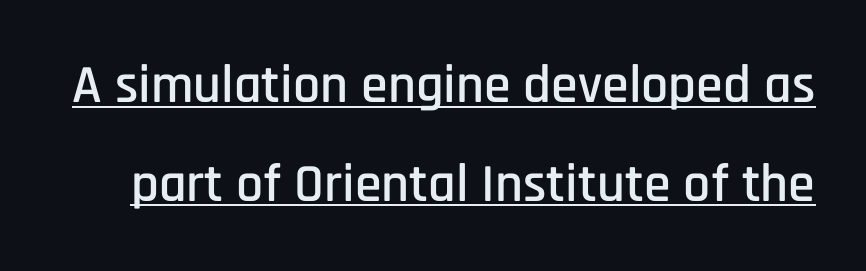
Q: Is the text italic (slanted)? A: No, it is upright.
Q: Is the typeface a serif or a sans-serif typeface? A: Sans-serif.
Q: Is the text underlined? A: Yes.
Q: Is the spacing between letters normal or unusually wide? A: Normal.
Q: Width (condensed, normal, or wide)? A: Condensed.
Q: Stroke contrast? A: Low.
Q: x-height? A: Large.
Q: Monospaced? A: No.
